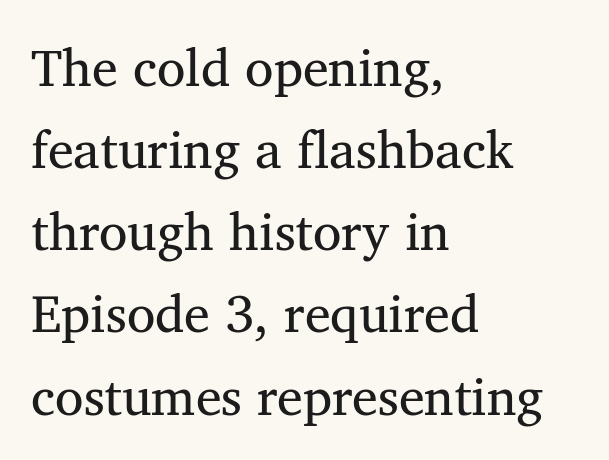
Q: Is the text bold? A: No.
Q: Is the typeface a serif or a sans-serif typeface? A: Serif.
Q: Is the text underlined? A: No.
Q: How is the paragraph aligned? A: Left-aligned.
Q: Is the spacing between letters normal or unusually wide? A: Normal.
Q: Is the spacing between lines tight, normal or loose? A: Normal.
Q: Width (condensed, normal, or wide)? A: Normal.
Q: Stroke contrast? A: Medium.
Q: x-height? A: Medium.
Q: Monospaced? A: No.
